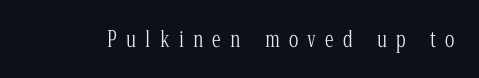
{"italic": "no", "bold": "no", "underline": "no", "letter_spacing": "wide", "letter_spacing_em": 0.42, "glyph_px": 22}
